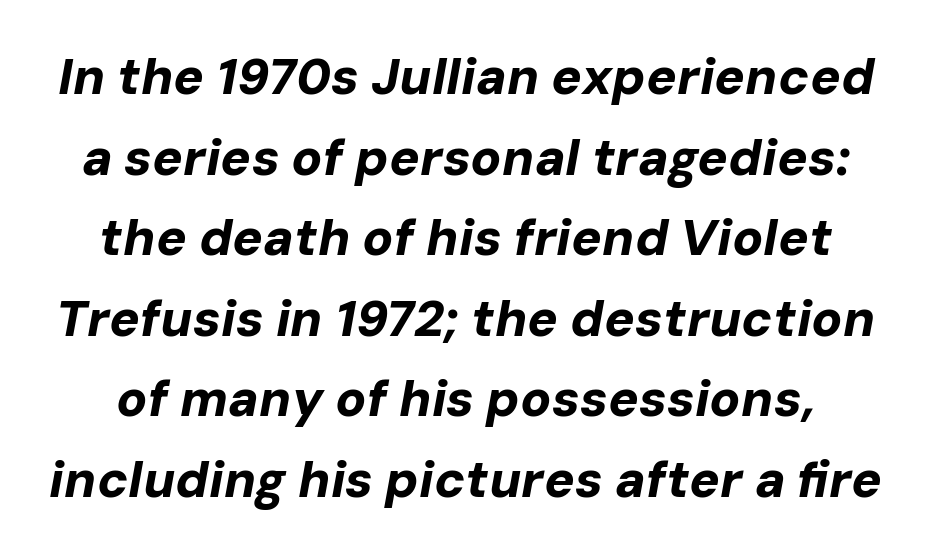
Evenly set lines give the paragraph a standard silhouette. The words here are not underlined. Emphasis-style slanted type is in use. Is this a fixed-width face? No — the glyphs have proportional, varying widths. Is the type bold? Yes — the strokes are clearly thick and heavy.
